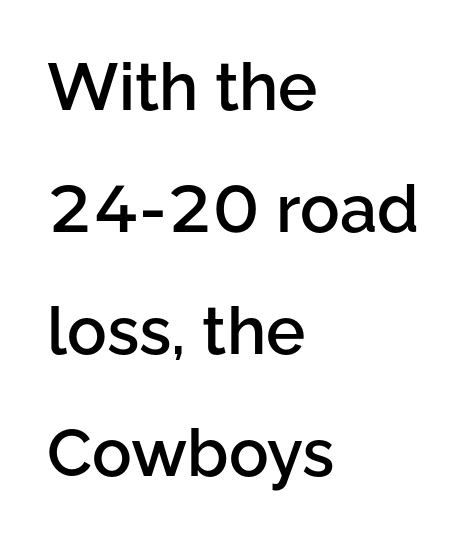
A typesetter would call this zero additional tracking. The passage shown is typed in a proportional face where columns would drift. As a designer I'd log this as weight 600, semibold. Is this a sans? Yes — the strokes have no serifs. Casual observation: everything's shoved over to the left.
